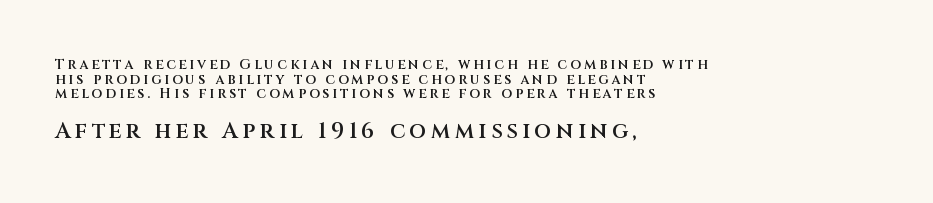
Q: Is the text bold? A: Semi-bold.
Q: Is the text italic (slanted)? A: No, it is upright.
Q: Is the text underlined? A: No.
Q: How is the paragraph aligned? A: Left-aligned.
Q: Is the spacing between letters normal or unusually wide? A: Unusually wide.
Q: Is the spacing between lines tight, normal or loose? A: Tight.
Q: Which block of text is set in a larger size, the first (top) or the second (bottom)? A: The second (bottom) one.
